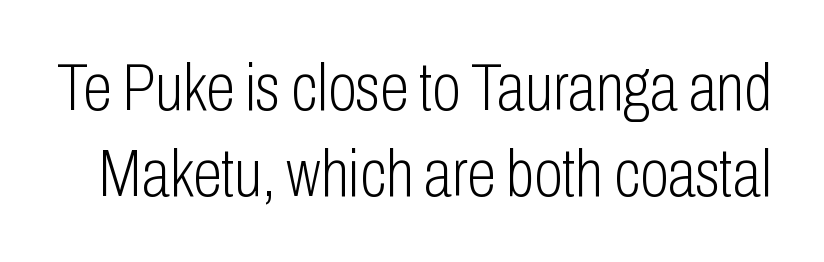
{"serif": "no", "italic": "no", "bold": "no", "weight": "light", "width": "condensed", "stroke_contrast": "low", "x_height": "medium", "monospaced": "no", "underline": "no", "line_spacing": "normal", "line_spacing_ratio": 1.3, "letter_spacing": "normal", "letter_spacing_em": 0.0, "glyph_px": 66}
